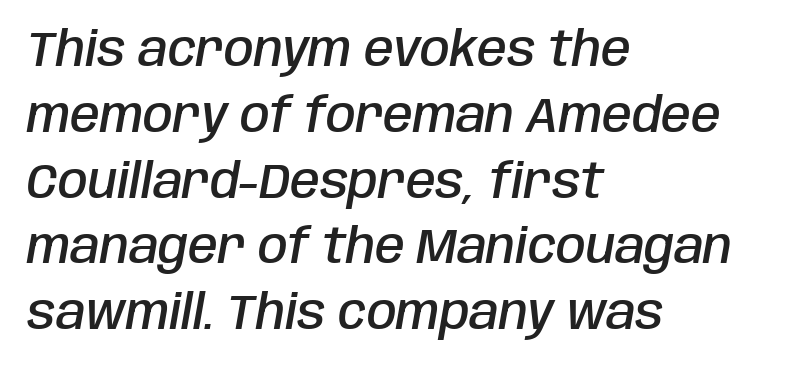
The image shows 48 px semibold, condensed type, italic (leaning right); set left-aligned, normal line spacing (1.37x), normal letter spacing, not underlined; low stroke contrast and a large x-height.
